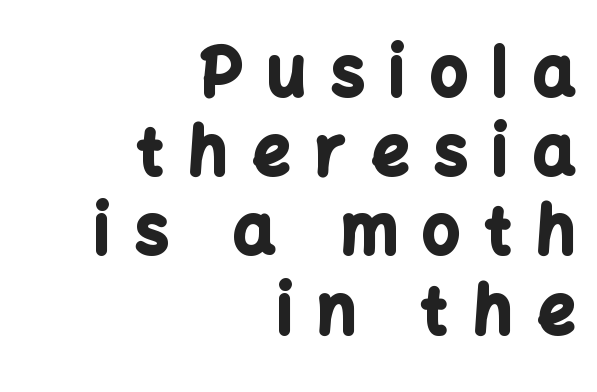
Character widths vary here, with narrow letters taking less room than wide ones. Descenders hang freely into open space. Short and long lines alike share a common ending point at right. Students, this is bold: see how much ink each stroke carries. A sans-serif font was chosen for this passage.
